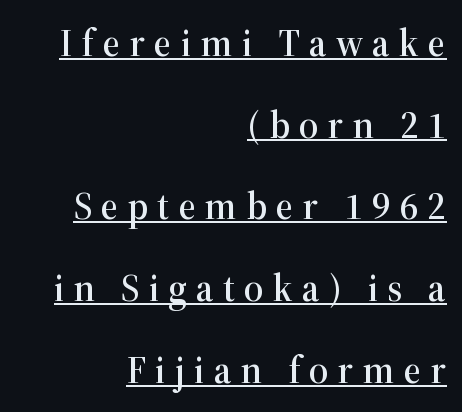
Q: Is the text italic (slanted)? A: No, it is upright.
Q: Is the typeface a serif or a sans-serif typeface? A: Serif.
Q: Is the text underlined? A: Yes.
Q: How is the paragraph aligned? A: Right-aligned.
Q: Is the spacing between letters normal or unusually wide? A: Unusually wide.
Q: Is the spacing between lines tight, normal or loose? A: Loose.
Q: Width (condensed, normal, or wide)? A: Normal.
Q: Stroke contrast? A: High.
Q: x-height? A: Medium.
Q: Monospaced? A: No.
